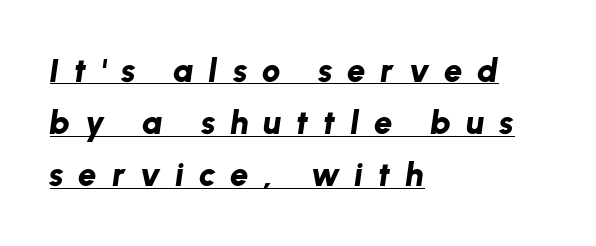
Style check: oblique. Proportional: the letters do not fall into vertical columns. A full-strength bold gives these letters their thick strokes. Left-aligned paragraph, ragged on the right.
